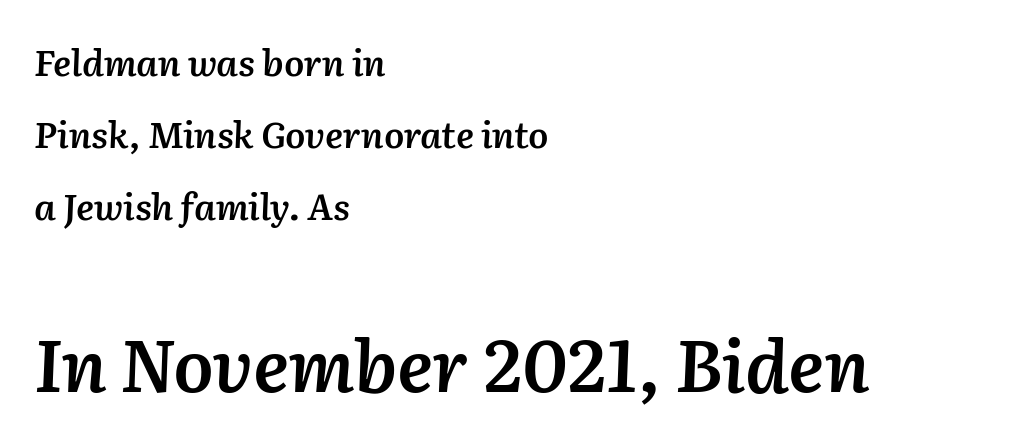
The ragged edge is on the right, which tells us the setting is flush left. The vertical gap from one line to the next is large. The letterforms sit shoulder to shoulder at normal distance. A typesetter would mark this as italic. Varying glyph widths throughout — classic text-font behaviour. Top chunk: small. Bottom chunk: large.
